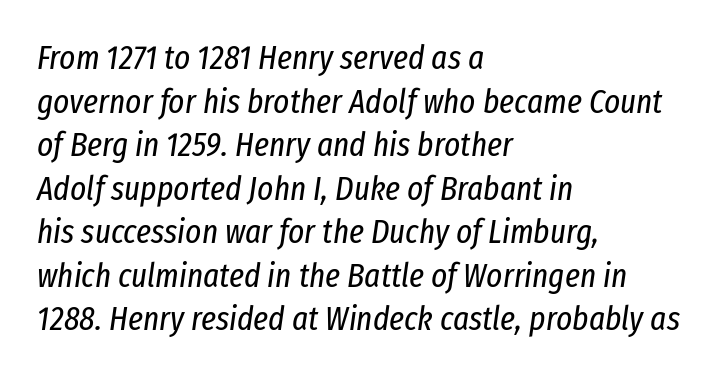
Compared with a typical body face, this is equally light or lighter still. Yep, that's italic — everything's leaning. Spacing between characters is what you'd get straight out of the box. A typesetter would call this proportional, since set widths differ per character. The vertical gap from one line to the next is medium. The specimen omits any rule beneath the text block's lines.
